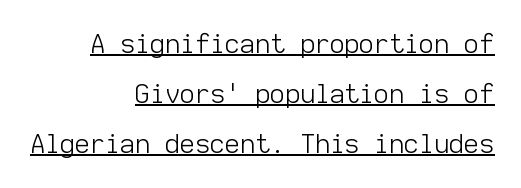
The designer dialed line spacing up above the default. This sample uses an upright cut, with every glyph sitting square on the baseline. Teacher's note: observe the even right margin — that is flush-right alignment. Is the stroke heavy? The answer is a plain regular-or-lighter. The tracking reads as untouched default to a designer's eye.
